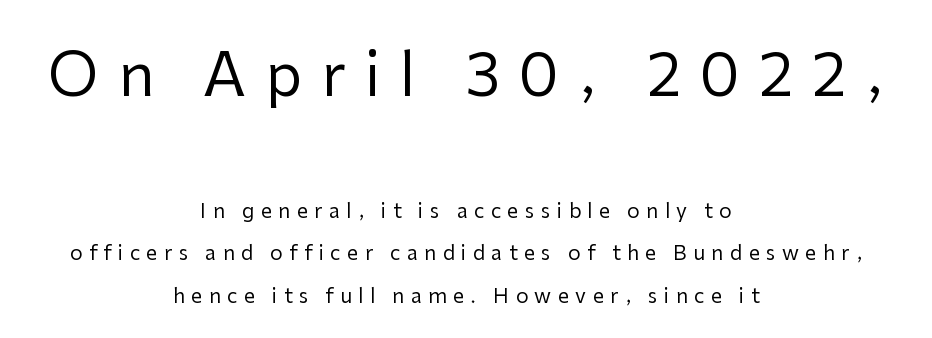
The image shows 59 px regular-weight sans-serif type, upright; set centered, loose line spacing (2.13x), unusually wide letter spacing (+0.32 em), not underlined; the first (top) block is 2.95x larger; low stroke contrast and a medium x-height.
